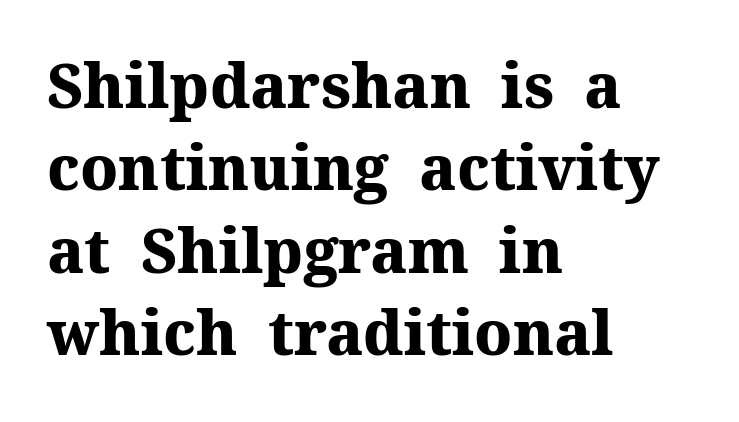
{"serif": "yes", "italic": "no", "bold": "yes", "weight": "heavy", "width": "normal", "stroke_contrast": "medium", "x_height": "medium", "monospaced": "no", "underline": "no", "align": "left", "line_spacing": "normal", "line_spacing_ratio": 1.35, "letter_spacing": "normal", "letter_spacing_em": 0.0, "glyph_px": 61}
